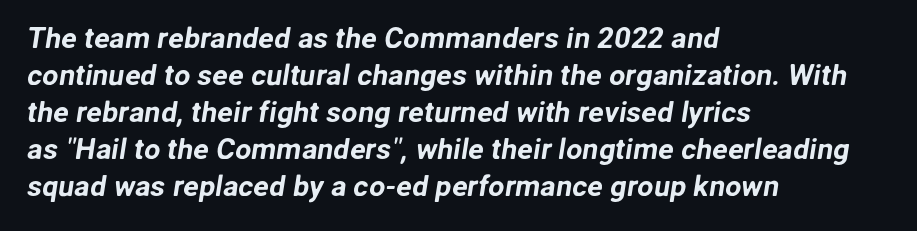
{"serif": "no", "width": "normal", "stroke_contrast": "low", "x_height": "medium", "monospaced": "no", "underline": "no", "align": "left", "line_spacing": "normal", "line_spacing_ratio": 1.28, "letter_spacing": "normal", "letter_spacing_em": 0.0, "glyph_px": 29}
